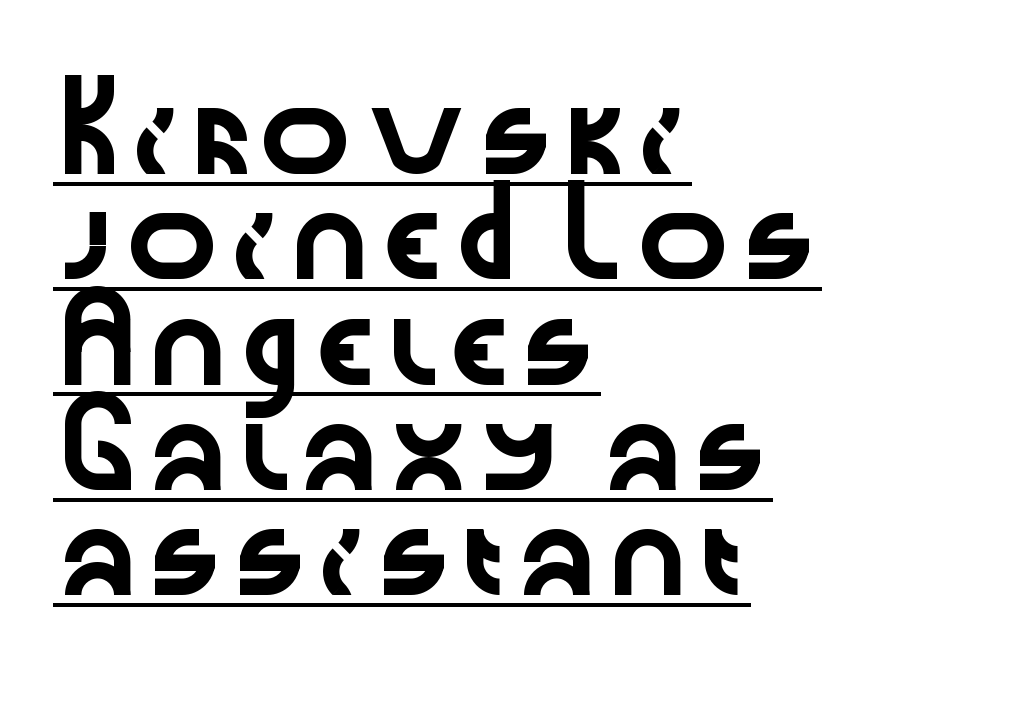
{"serif": "no", "italic": "no", "width": "wide", "stroke_contrast": "low", "x_height": "medium", "monospaced": "no", "underline": "yes", "align": "left", "line_spacing": "normal", "line_spacing_ratio": 1.35, "letter_spacing": "normal", "letter_spacing_em": 0.0, "glyph_px": 78}
